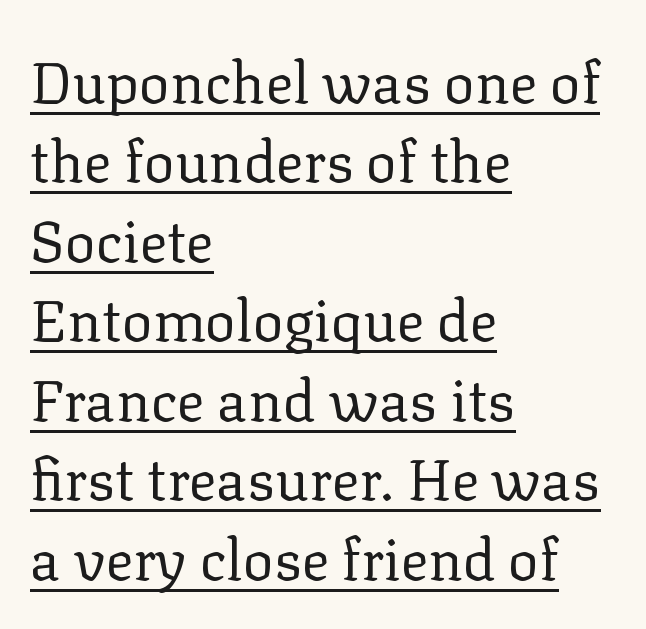
Look at the tracking — it's just the regular setting, nothing added. Leftover space on each line is placed entirely after the last word. A typesetter would label this face a serif. A normal amount of white space separates one row of letters from the next. The face used here appears with an underline applied. The font's upright variant was chosen for this text.
